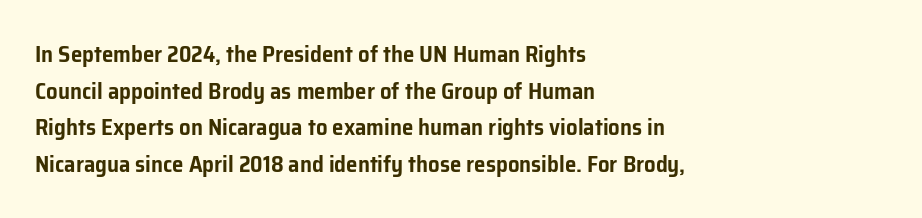
Q: Is the text italic (slanted)? A: No, it is upright.
Q: Is the text underlined? A: No.
Q: How is the paragraph aligned? A: Left-aligned.
Q: Is the spacing between letters normal or unusually wide? A: Normal.
Q: Is the spacing between lines tight, normal or loose? A: Normal.
